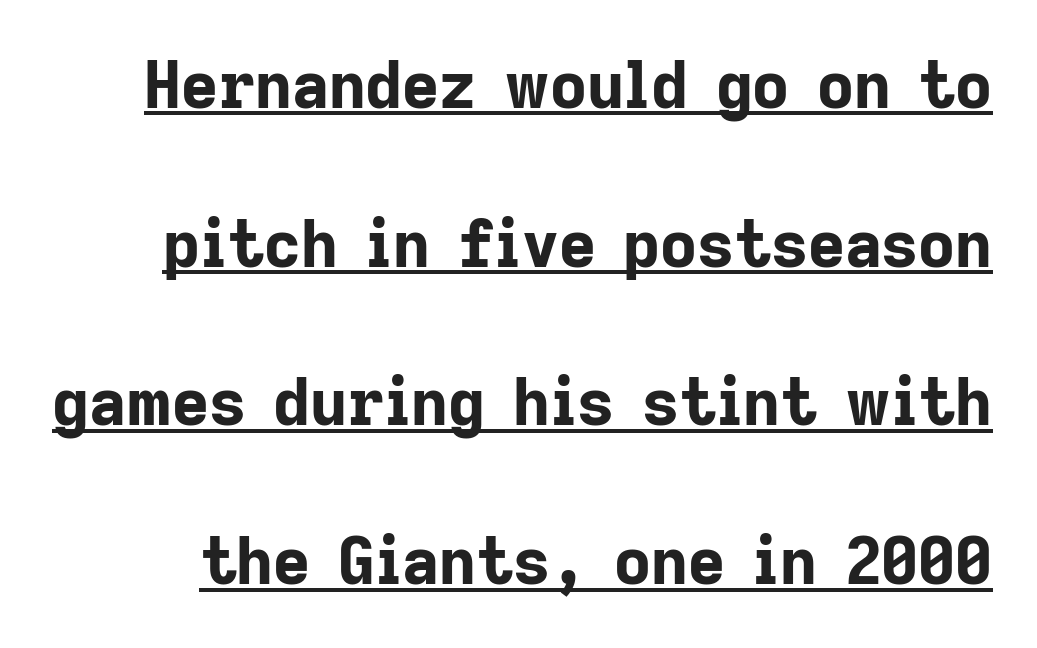
Q: Is the text bold? A: Yes.
Q: Is the text italic (slanted)? A: No, it is upright.
Q: Is the typeface a serif or a sans-serif typeface? A: Sans-serif.
Q: Is the text underlined? A: Yes.
Q: Is the spacing between letters normal or unusually wide? A: Normal.
Q: Is the spacing between lines tight, normal or loose? A: Loose.
Q: Width (condensed, normal, or wide)? A: Normal.
Q: Stroke contrast? A: Low.
Q: x-height? A: Medium.
Q: Monospaced? A: No.
